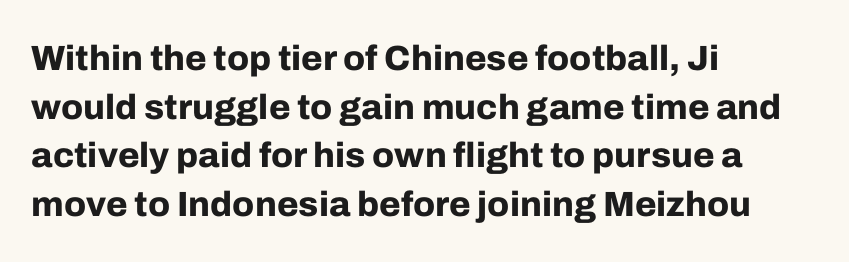
The image shows 35 px bold sans-serif type, upright; set left-aligned, normal line spacing (1.39x), normal letter spacing, not underlined; low stroke contrast and a medium x-height.
